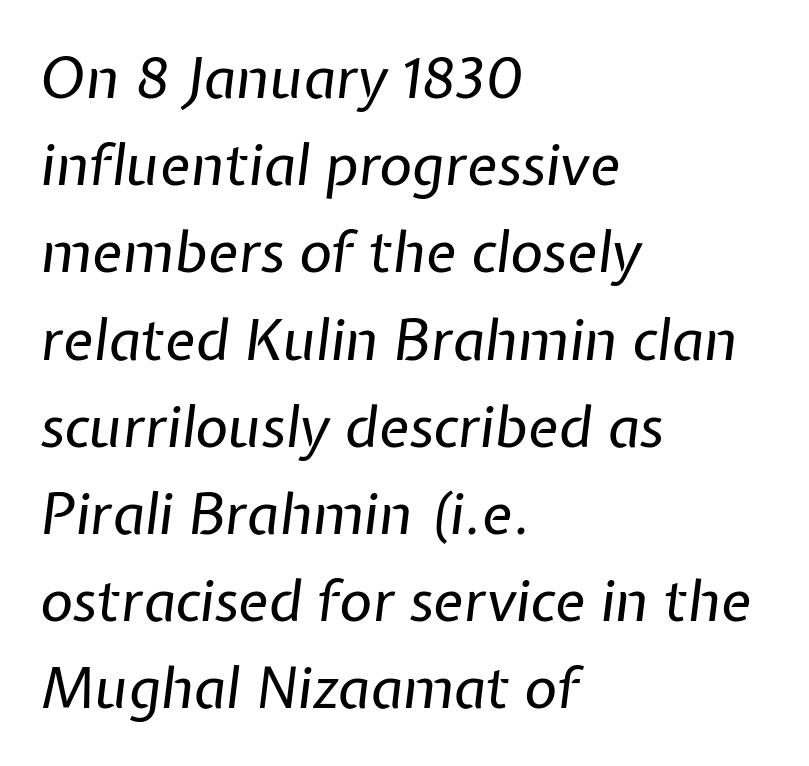
The image shows 57 px regular-weight type, italic (leaning right); set left-aligned, normal line spacing (1.53x), normal letter spacing, not underlined; low stroke contrast and a medium x-height.
